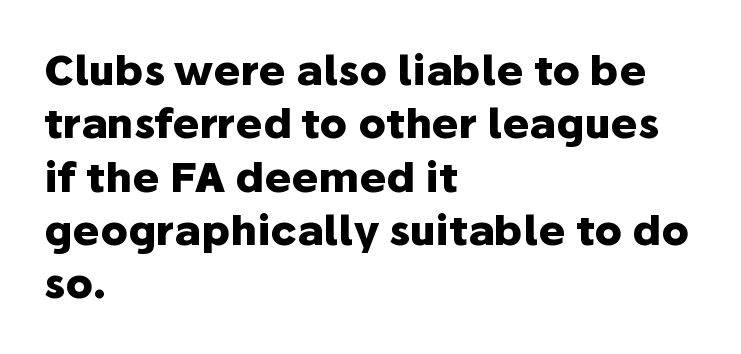
Every character sits straight up, as roman type does. Descenders hang freely into open space. The characters look thick and weighty, a clear bold. Each letter's strokes conclude bluntly, with no projecting serifs. Regular leading. Is this a fixed-width face? No — the glyphs have proportional, varying widths.
